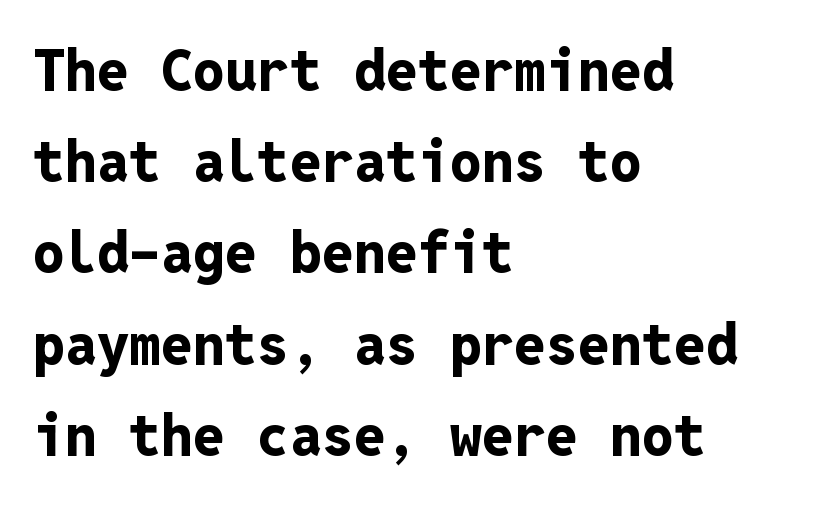
The image shows 57 px bold sans-serif type, upright, monospaced; set left-aligned, normal line spacing (1.6x), normal letter spacing, not underlined; low stroke contrast and a medium x-height.
